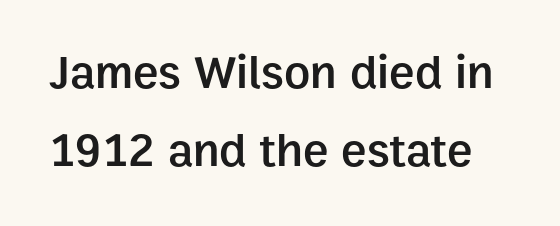
The image shows 48 px semibold sans-serif type, upright; set normal line spacing (1.63x), normal letter spacing, not underlined; low stroke contrast and a medium x-height.
